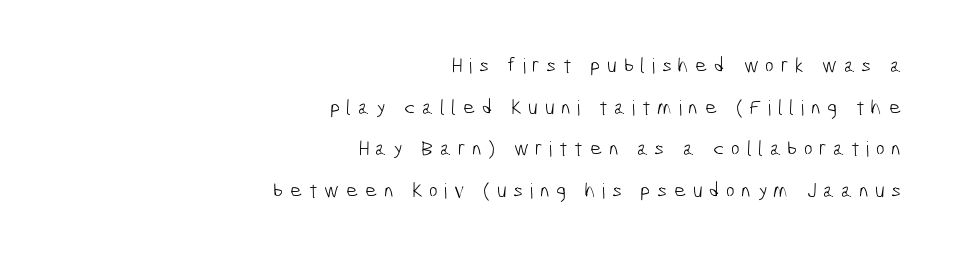
The image shows 21 px text type; set right-aligned, loose line spacing (1.98x), unusually wide letter spacing (+0.31 em), not underlined.
